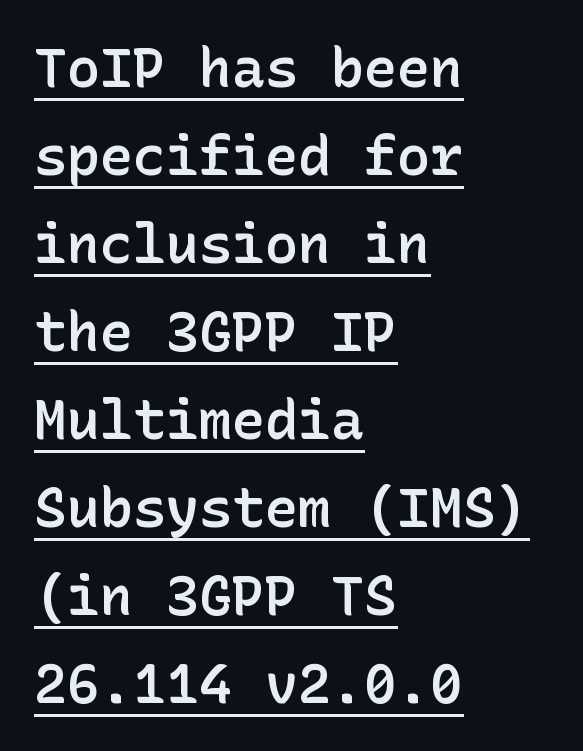
{"serif": "no", "italic": "no", "bold": "semi", "weight": "semibold", "width": "normal", "stroke_contrast": "low", "x_height": "medium", "underline": "yes", "align": "left", "line_spacing": "normal", "line_spacing_ratio": 1.6, "letter_spacing": "normal", "letter_spacing_em": 0.0, "glyph_px": 55}
